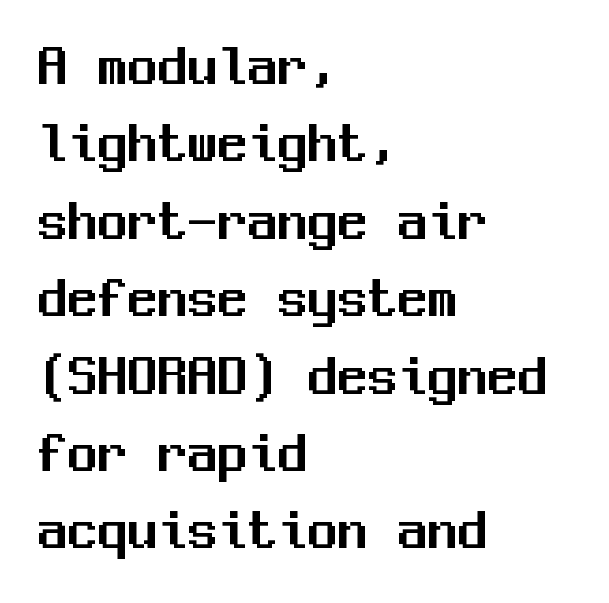
Q: Is the text italic (slanted)? A: No, it is upright.
Q: Is the typeface a serif or a sans-serif typeface? A: Sans-serif.
Q: Is the text underlined? A: No.
Q: How is the paragraph aligned? A: Left-aligned.
Q: Is the spacing between letters normal or unusually wide? A: Normal.
Q: Is the spacing between lines tight, normal or loose? A: Normal.
Q: Width (condensed, normal, or wide)? A: Normal.
Q: Stroke contrast? A: Medium.
Q: x-height? A: Medium.
Q: Monospaced? A: Yes.
